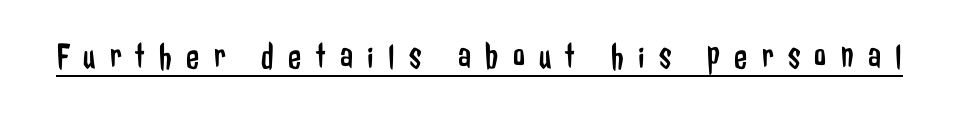
{"serif": "no", "italic": "no", "bold": "no", "weight": "regular", "width": "condensed", "stroke_contrast": "low", "x_height": "medium", "monospaced": "no", "underline": "yes", "letter_spacing": "wide", "letter_spacing_em": 0.38, "glyph_px": 38}
